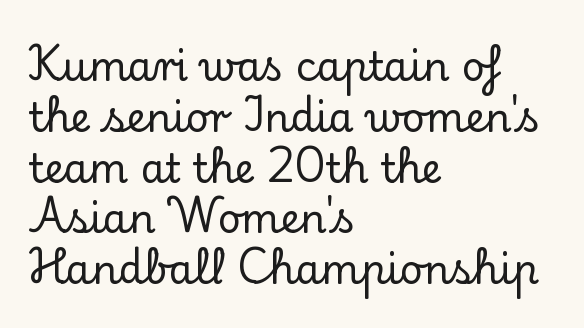
The image shows 40 px serif type, upright; set left-aligned, normal line spacing (1.27x), normal letter spacing, not underlined; low stroke contrast and a small x-height.
